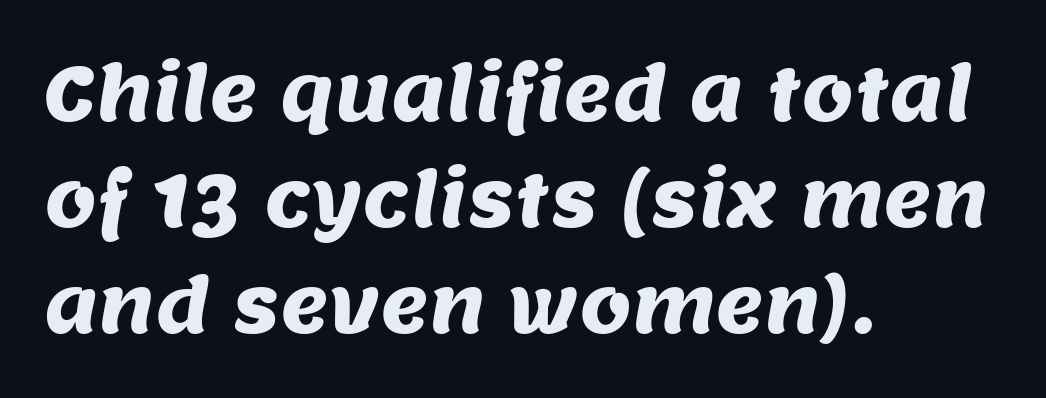
Letterform terminals end flat and unadorned throughout the passage. The paragraph shown leans on its left margin. The passage shown is not underscored anywhere. Does the leading feel generous? No, just average.
